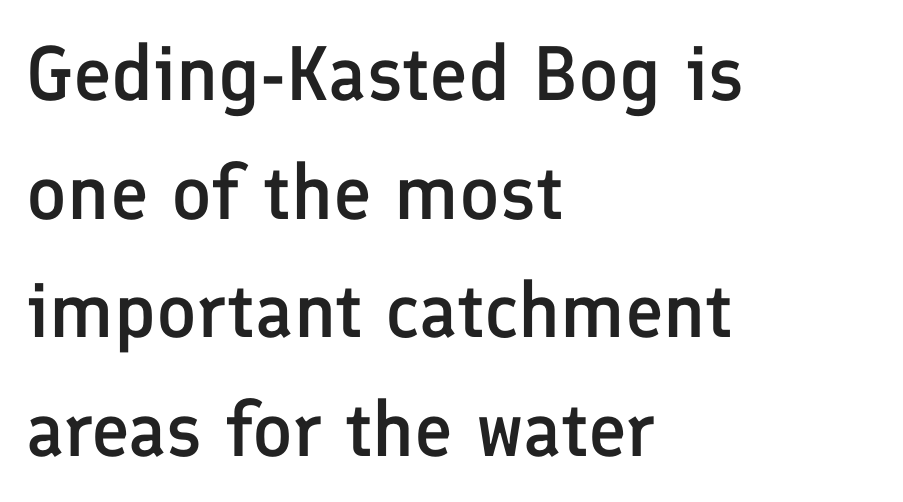
These lines keep a tight, regular rhythm from letter to letter. The space between consecutive lines is moderate. The typography opts for an upright posture over an oblique one. This sample uses a sans-serif face.
